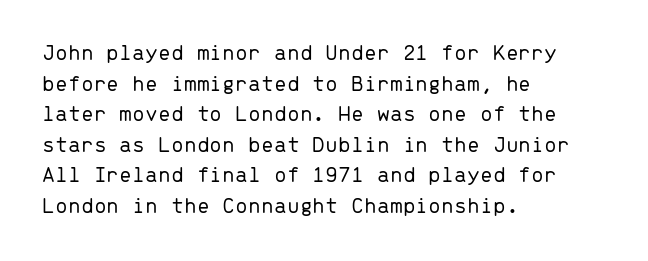
The image shows 23 px text type, upright; set left-aligned, normal line spacing (1.33x), normal letter spacing, not underlined.
